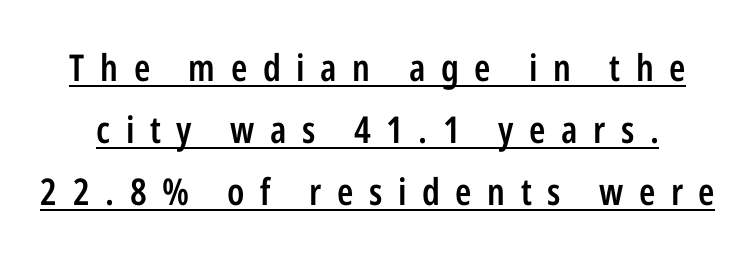
{"serif": "no", "italic": "no", "bold": "semi", "weight": "semibold", "width": "condensed", "stroke_contrast": "low", "x_height": "medium", "monospaced": "no", "underline": "yes", "line_spacing": "normal", "line_spacing_ratio": 1.68, "letter_spacing": "wide", "letter_spacing_em": 0.42, "glyph_px": 37}
